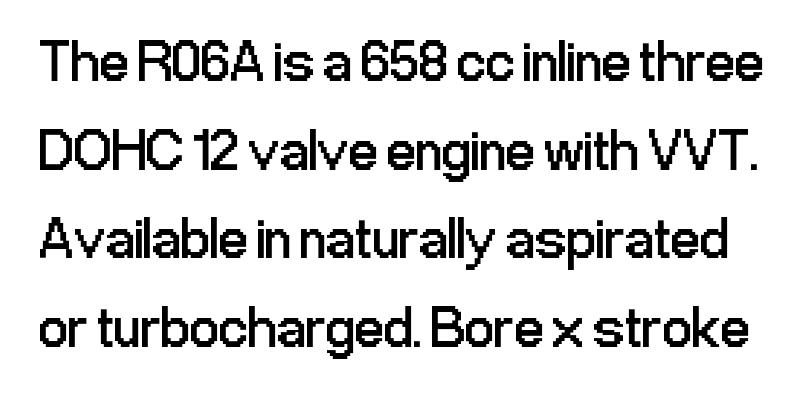
The image shows 58 px regular-weight, condensed sans-serif type, upright; set normal line spacing (1.53x), normal letter spacing, not underlined; low stroke contrast and a medium x-height.
